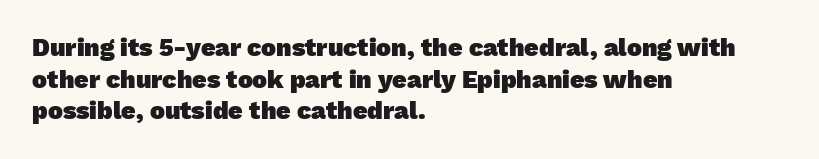
Q: Is the text bold? A: Yes.
Q: Is the text underlined? A: No.
Q: How is the paragraph aligned? A: Left-aligned.
Q: Is the spacing between letters normal or unusually wide? A: Normal.
Q: Is the spacing between lines tight, normal or loose? A: Normal.
